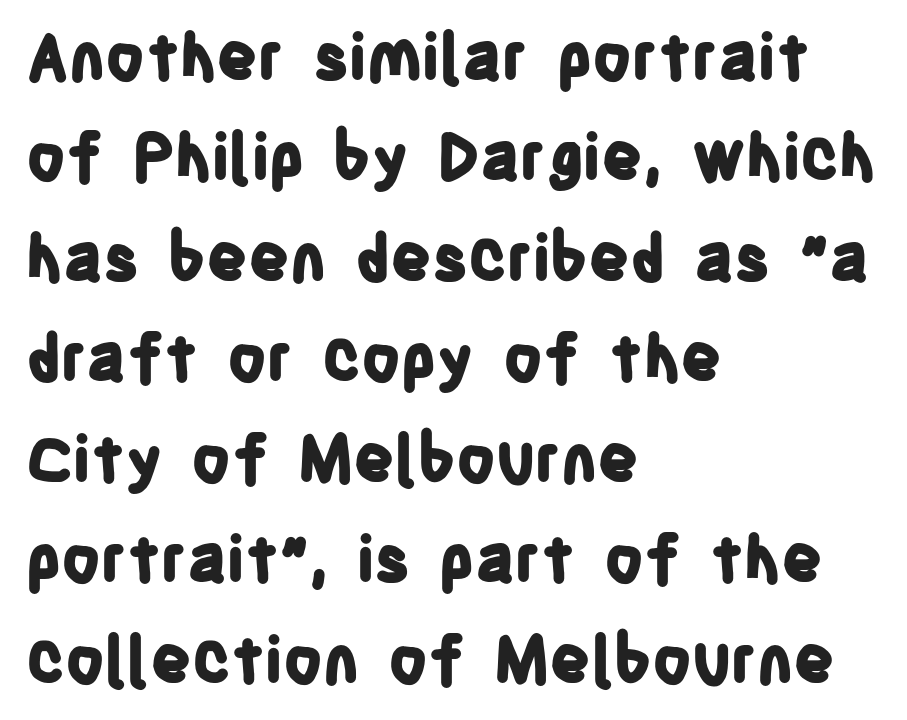
The image shows 64 px bold, condensed sans-serif type, upright; set left-aligned, normal line spacing (1.57x), normal letter spacing, not underlined; low stroke contrast and a large x-height.
